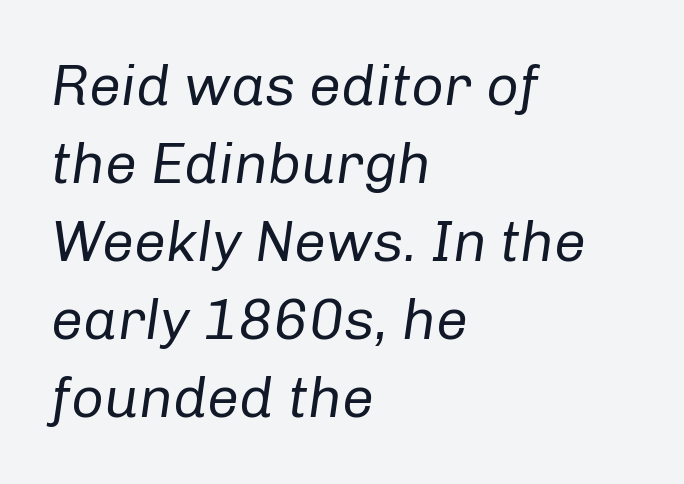
Horizontal bands of white between lines are of average thickness. The passage shown leans; its letterforms are oblique. Type without underlining. Is this a fixed-width face? No — the glyphs have proportional, varying widths.
